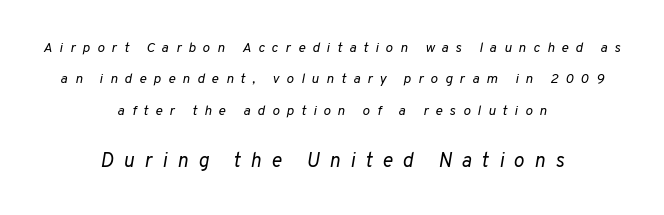
Notice the wide empty band between every row — that's loose leading. A student would notice the bottom passage is typeset larger than what precedes it. Letter spacing: wide. A bare baseline throughout the passage.
